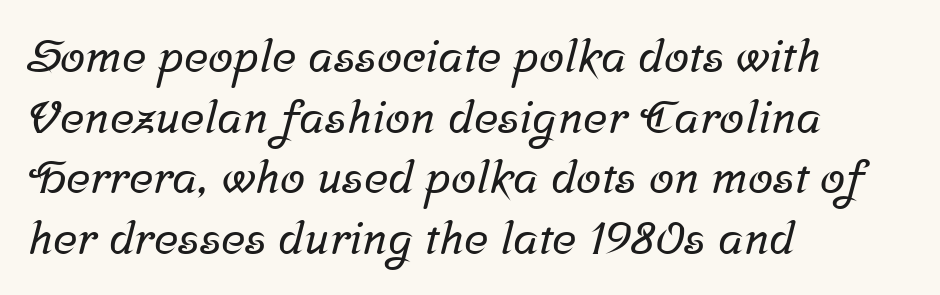
Q: Is the text underlined? A: No.
Q: How is the paragraph aligned? A: Left-aligned.
Q: Is the spacing between letters normal or unusually wide? A: Normal.
Q: Is the spacing between lines tight, normal or loose? A: Normal.
Q: Width (condensed, normal, or wide)? A: Normal.
Q: Stroke contrast? A: Low.
Q: x-height? A: Medium.
Q: Monospaced? A: No.
